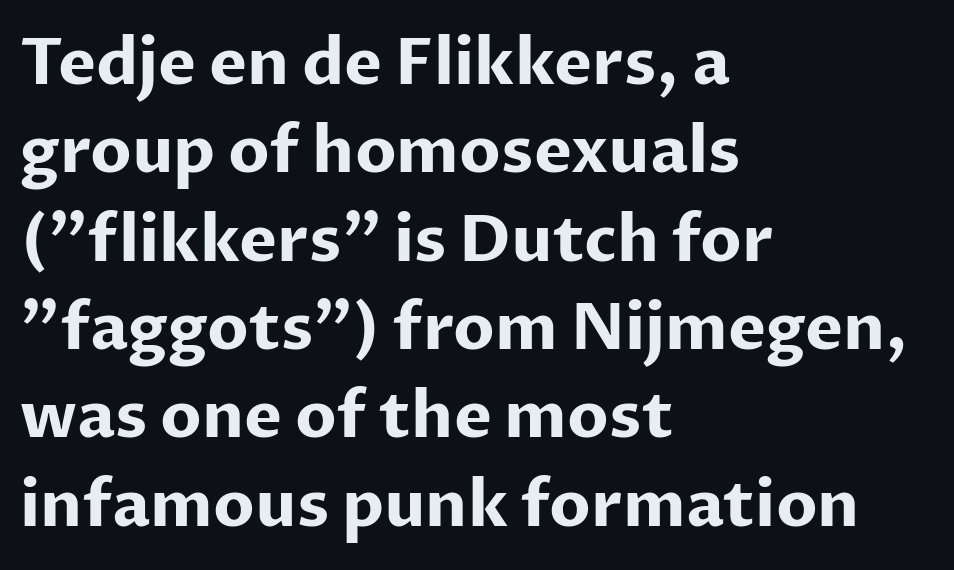
Q: Is the text bold? A: Yes.
Q: Is the text italic (slanted)? A: No, it is upright.
Q: Is the typeface a serif or a sans-serif typeface? A: Sans-serif.
Q: Is the text underlined? A: No.
Q: How is the paragraph aligned? A: Left-aligned.
Q: Is the spacing between letters normal or unusually wide? A: Normal.
Q: Is the spacing between lines tight, normal or loose? A: Normal.
Q: Width (condensed, normal, or wide)? A: Normal.
Q: Stroke contrast? A: Low.
Q: x-height? A: Medium.
Q: Monospaced? A: No.
